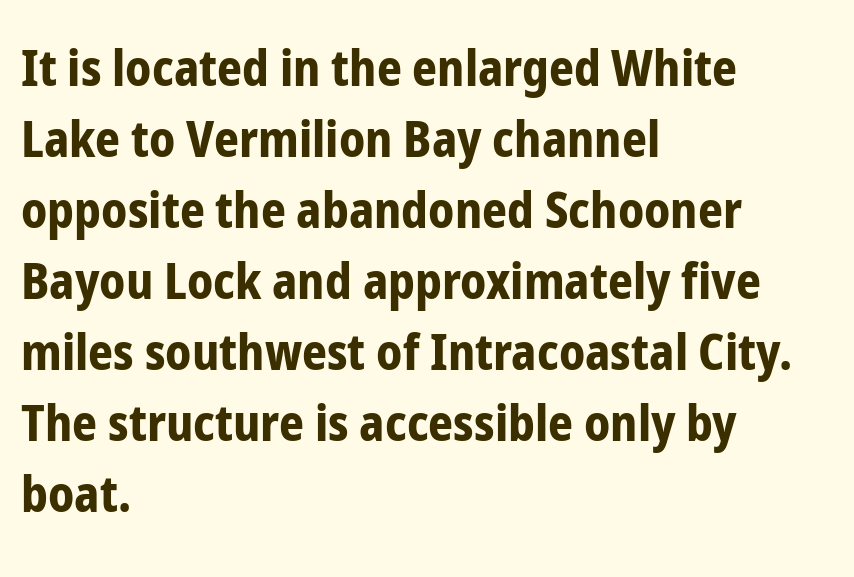
Q: Is the text bold? A: Yes.
Q: Is the text italic (slanted)? A: No, it is upright.
Q: Is the typeface a serif or a sans-serif typeface? A: Sans-serif.
Q: Is the text underlined? A: No.
Q: How is the paragraph aligned? A: Left-aligned.
Q: Is the spacing between letters normal or unusually wide? A: Normal.
Q: Is the spacing between lines tight, normal or loose? A: Normal.
Q: Width (condensed, normal, or wide)? A: Condensed.
Q: Stroke contrast? A: Low.
Q: x-height? A: Medium.
Q: Monospaced? A: No.
